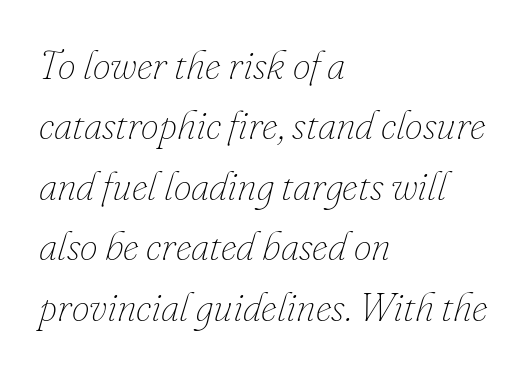
Q: Is the text bold? A: No.
Q: Is the text italic (slanted)? A: Yes, it leans right by about 16 degrees.
Q: Is the text underlined? A: No.
Q: How is the paragraph aligned? A: Left-aligned.
Q: Is the spacing between letters normal or unusually wide? A: Normal.
Q: Is the spacing between lines tight, normal or loose? A: Normal.
Q: Width (condensed, normal, or wide)? A: Normal.
Q: Stroke contrast? A: Low.
Q: x-height? A: Small.
Q: Monospaced? A: No.
